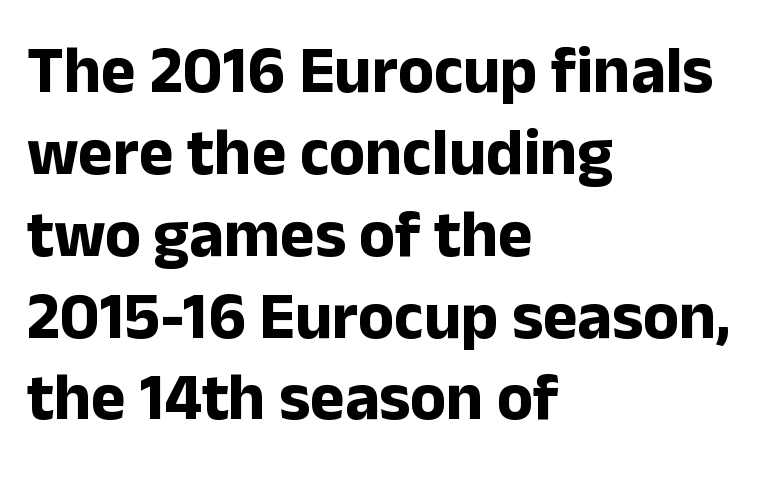
These lines are rendered in a variable-pitch font. The font is running at its bold setting. Each word holds together tightly as a unit, with standard inter-letter gaps. Casual observation: everything's shoved over to the left.
